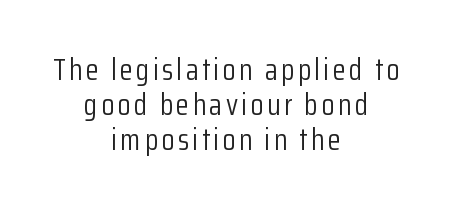
The image shows 30 px light, condensed sans-serif type, upright; set centered, line spacing 1.16x, not underlined; low stroke contrast and a medium x-height.
